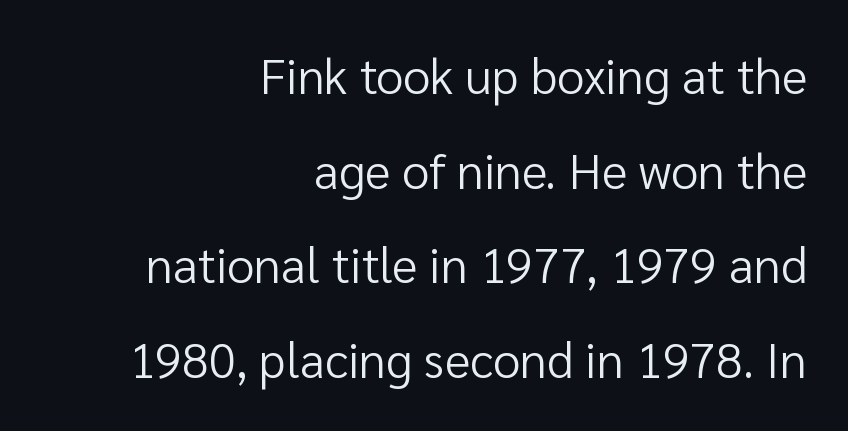
Q: Is the text bold? A: No.
Q: Is the text italic (slanted)? A: No, it is upright.
Q: Is the typeface a serif or a sans-serif typeface? A: Sans-serif.
Q: Is the text underlined? A: No.
Q: How is the paragraph aligned? A: Right-aligned.
Q: Is the spacing between letters normal or unusually wide? A: Normal.
Q: Is the spacing between lines tight, normal or loose? A: Loose.
Q: Width (condensed, normal, or wide)? A: Normal.
Q: Stroke contrast? A: Low.
Q: x-height? A: Medium.
Q: Monospaced? A: No.
